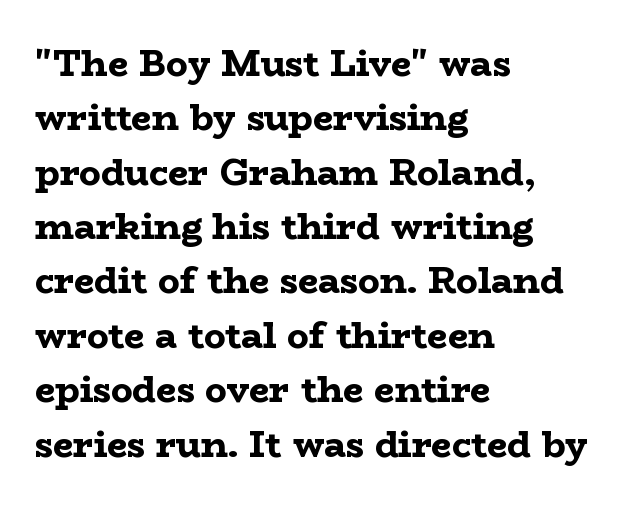
{"serif": "yes", "italic": "no", "bold": "yes", "weight": "bold", "width": "wide", "stroke_contrast": "low", "x_height": "medium", "monospaced": "no", "underline": "no", "align": "left", "line_spacing": "normal", "line_spacing_ratio": 1.51, "letter_spacing": "normal", "letter_spacing_em": 0.0, "glyph_px": 36}
